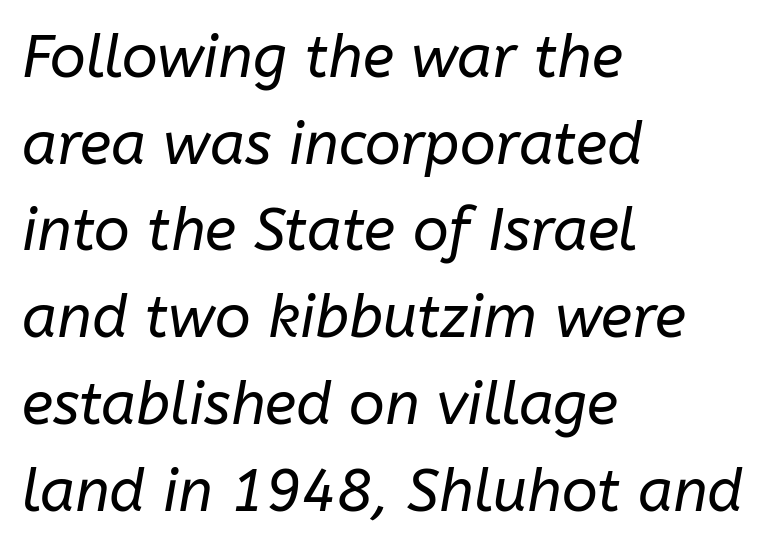
Descender tails drop into unmarked territory. The rendering anchors every line to the left-hand side. The whole block is typeset with a tilt. One glance says typical: line gaps are just what's usual.
